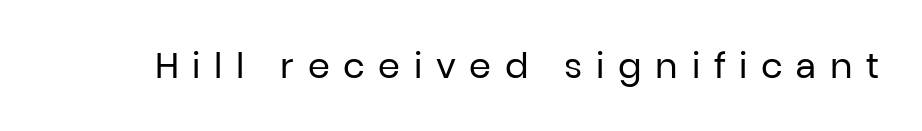
Observe the absence of serifs on each vertical stroke in this sample. Beneath every word, the page is bare. The line texture is sparse and dotted thanks to wide tracking. Every stem runs plumb, perpendicular to the baseline. The passage shown is typed in a proportional face where columns would drift. The passage shown is not bold in any degree.
